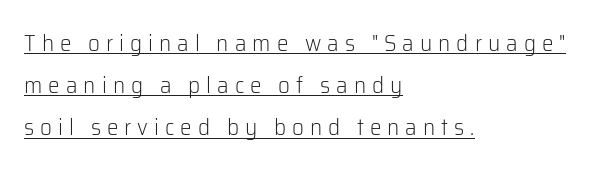
{"italic": "no", "bold": "no", "underline": "yes", "align": "left", "line_spacing_ratio": 1.83, "letter_spacing": "wide", "letter_spacing_em": 0.26, "glyph_px": 23}
